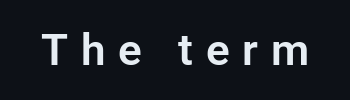
Only glyphs here, with clear space below each row. The font's upright variant was chosen for this text. Tracking value appears strongly positive — letters spread wide. No feet cap the strokes, marking this as sans-serif type. The rendering uses natural spacing where letterforms have individual widths.
